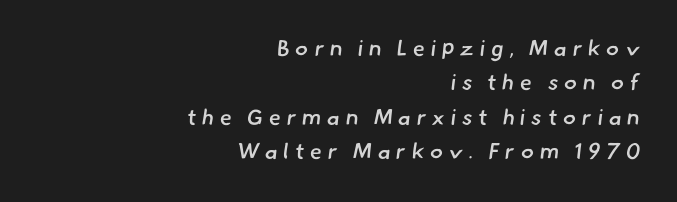
This sample keeps an unexceptional amount of space between lines. This rendering features lettering with no underline. Set as a demibold, roughly 600 on the weight scale. One-word summary of the alignment: right. The type is letterspaced generously, with wide tracking.
